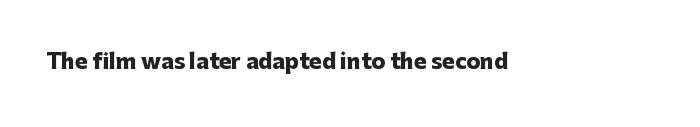
The letterforms sit shoulder to shoulder at normal distance. These lines were composed using upright roman letters. Check the space under the baseline: it is left empty. The sample has been set heavy, in full bold.
